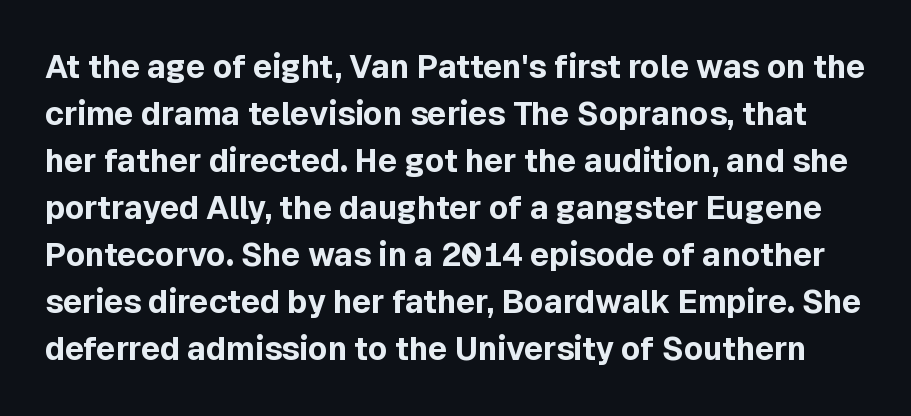
Q: Is the text bold? A: Yes.
Q: Is the text italic (slanted)? A: No, it is upright.
Q: Is the typeface a serif or a sans-serif typeface? A: Sans-serif.
Q: Is the text underlined? A: No.
Q: Is the spacing between letters normal or unusually wide? A: Normal.
Q: Is the spacing between lines tight, normal or loose? A: Normal.
Q: Width (condensed, normal, or wide)? A: Normal.
Q: x-height? A: Medium.
Q: Monospaced? A: No.
